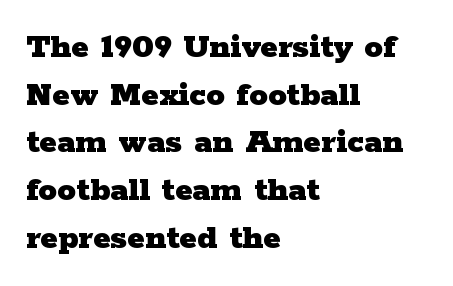
Q: Is the text bold? A: Yes.
Q: Is the text italic (slanted)? A: No, it is upright.
Q: Is the typeface a serif or a sans-serif typeface? A: Serif.
Q: Is the text underlined? A: No.
Q: How is the paragraph aligned? A: Left-aligned.
Q: Is the spacing between letters normal or unusually wide? A: Normal.
Q: Is the spacing between lines tight, normal or loose? A: Normal.
Q: Width (condensed, normal, or wide)? A: Wide.
Q: Stroke contrast? A: Low.
Q: x-height? A: Medium.
Q: Monospaced? A: No.
